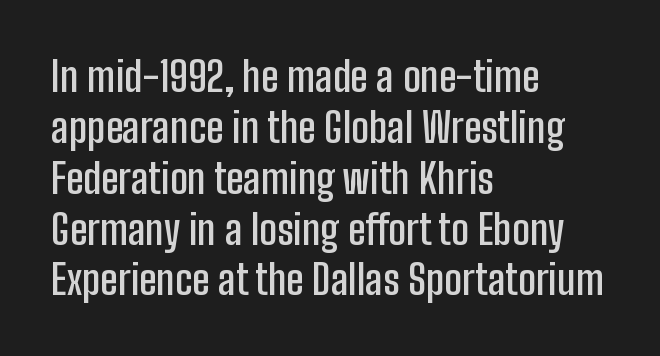
The image shows 41 px semibold, condensed sans-serif type, upright; set left-aligned, line spacing 1.24x, normal letter spacing, not underlined; low stroke contrast and a medium x-height.
